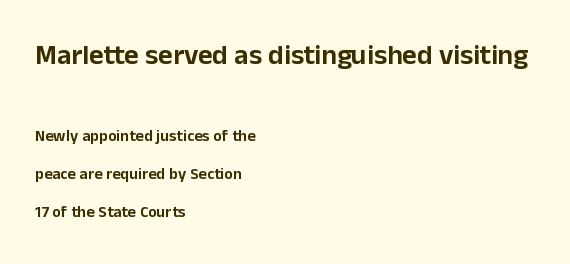
Bigger letters appear in the top chunk; the bottom chunk is reduced. The rendering uses a large line-height, opening up the rows. Serif or sans? Sans — the stroke terminals are bare. Check under the words: just untouched page.
